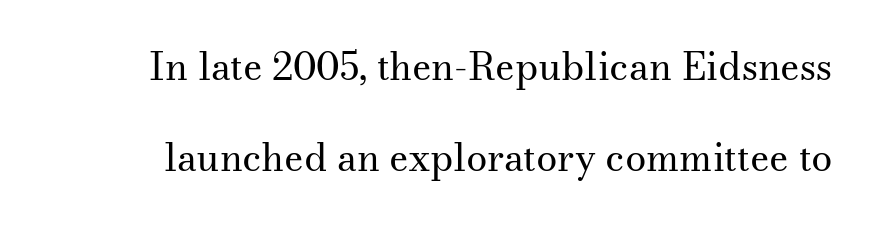
{"serif": "yes", "italic": "no", "bold": "no", "weight": "regular", "width": "normal", "stroke_contrast": "medium", "x_height": "small", "monospaced": "no", "underline": "no", "line_spacing": "loose", "line_spacing_ratio": 2.4, "letter_spacing": "normal", "letter_spacing_em": 0.0, "glyph_px": 38}
